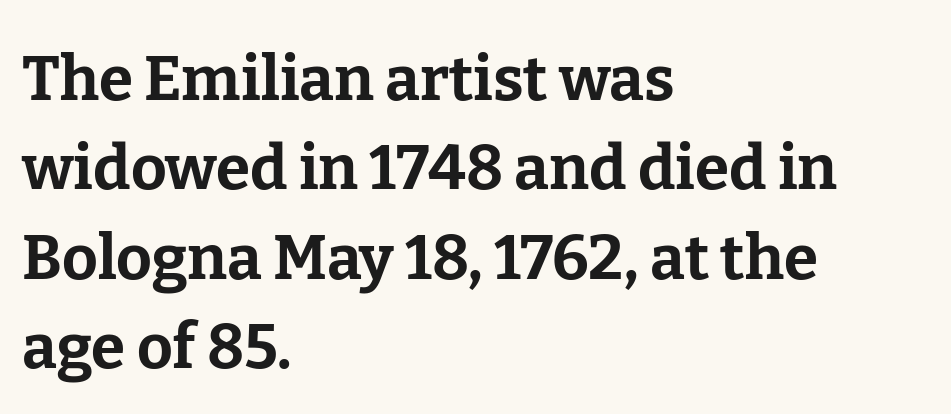
The image shows 62 px bold serif type, upright; set left-aligned, normal line spacing (1.44x), normal letter spacing, not underlined; low stroke contrast and a medium x-height.
